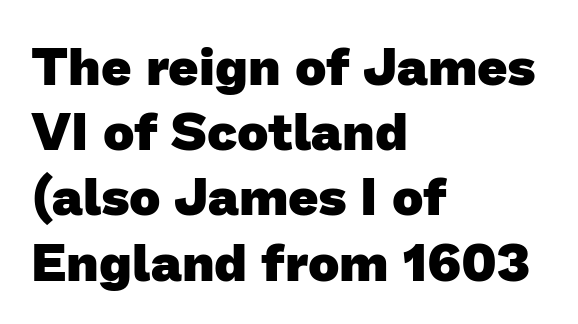
Type style note: lacks serifs. The string is rendered with underlining switched off. On the weight axis this lands at bold, roughly 700. The horizontal fit of the characters is conventional and even. The passage is arranged the way most books set body copy — flush left.
